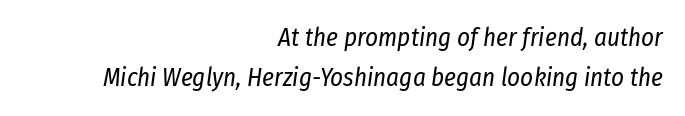
Q: Is the text bold? A: No.
Q: Is the text italic (slanted)? A: Yes, it leans right by about 8 degrees.
Q: Is the text underlined? A: No.
Q: How is the paragraph aligned? A: Right-aligned.
Q: Is the spacing between letters normal or unusually wide? A: Normal.
Q: Is the spacing between lines tight, normal or loose? A: Normal.
